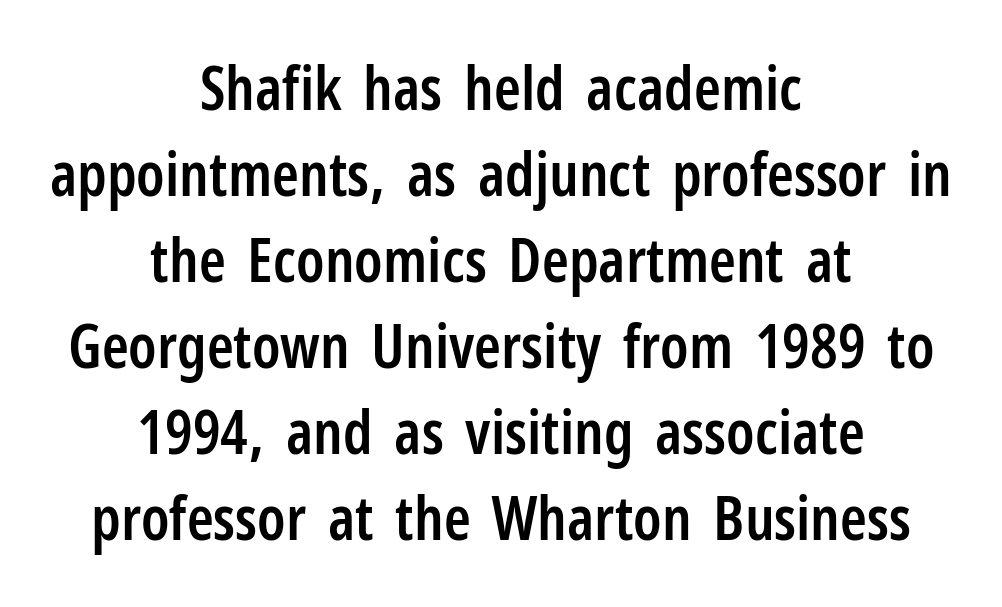
Each line is balanced around a shared central axis. The face used here is a semibold: visibly heavier than regular, lighter than bold. A typesetter would call this zero additional tracking. Note: no serifs on the glyphs.
